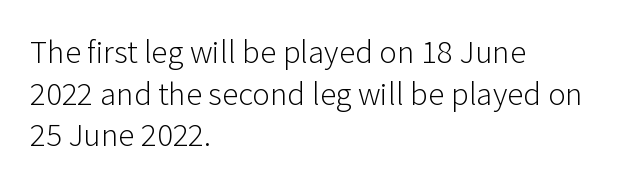
Looks like regular typesetting: each glyph gets only the width it needs. Caption: multi-line text, flush left, ragged right. Nope, no serifs anywhere on these letters. Students, note that the glyphs here touch the page at normal intervals. The string is rendered with underlining switched off.
